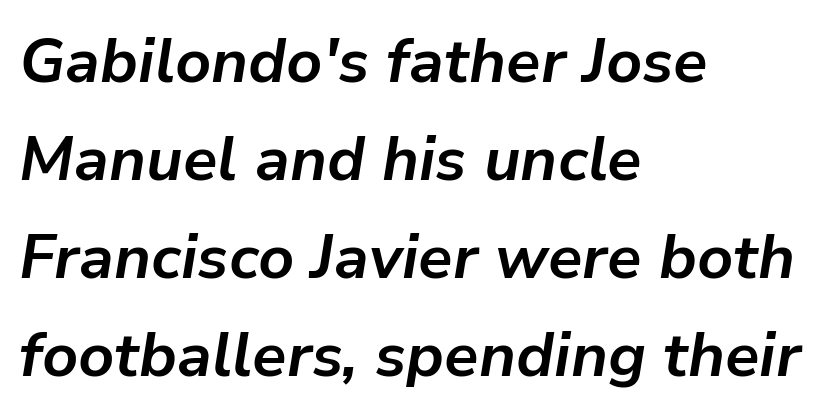
This sample has the flowing, uneven cadence of proportional lettering. Characters follow at the spacing the type designer built in. In CSS terms this would be text-align: left. Yep, that's italic — everything's leaning. Students, this is bold: see how much ink each stroke carries. The designer left line spacing at the default.
